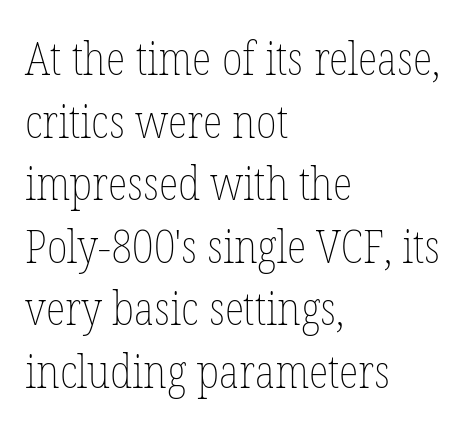
Q: Is the text bold? A: No.
Q: Is the text italic (slanted)? A: No, it is upright.
Q: Is the text underlined? A: No.
Q: How is the paragraph aligned? A: Left-aligned.
Q: Is the spacing between letters normal or unusually wide? A: Normal.
Q: Is the spacing between lines tight, normal or loose? A: Normal.
Q: Width (condensed, normal, or wide)? A: Condensed.
Q: Stroke contrast? A: Low.
Q: x-height? A: Medium.
Q: Monospaced? A: No.
